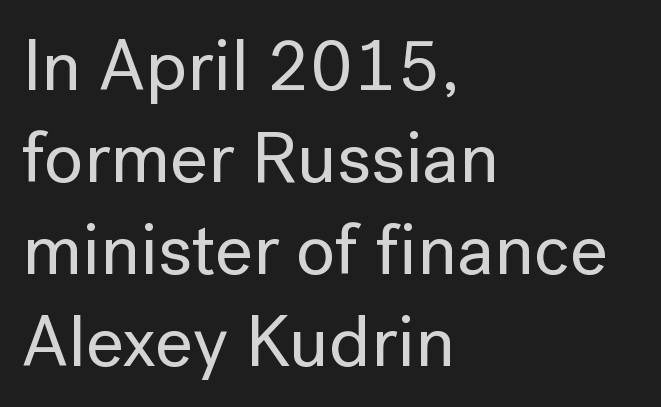
This sample has the flowing, uneven cadence of proportional lettering. Descenders are the only things crossing below the line. Regarding serifs, this sample does without them. In terms of posture, this sample is upright.
